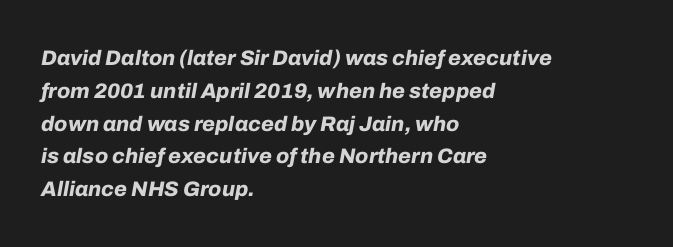
{"italic": "yes", "lean": "right", "slant_degrees": 10, "bold": "yes", "underline": "no", "align": "left", "line_spacing": "normal", "line_spacing_ratio": 1.56, "letter_spacing": "normal", "letter_spacing_em": 0.0, "glyph_px": 21}
